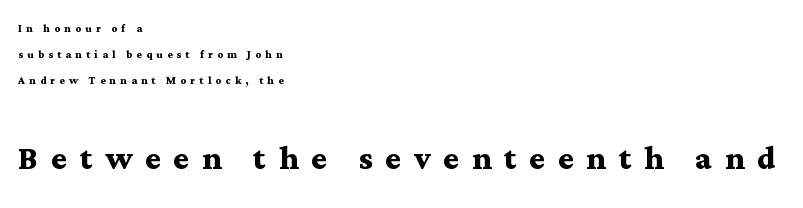
The image shows 42 px semibold, wide serif type, upright; set left-aligned, line spacing 1.84x, unusually wide letter spacing (+0.3 em), not underlined; the second (bottom) block is 3.0x larger; medium stroke contrast and a medium x-height.
